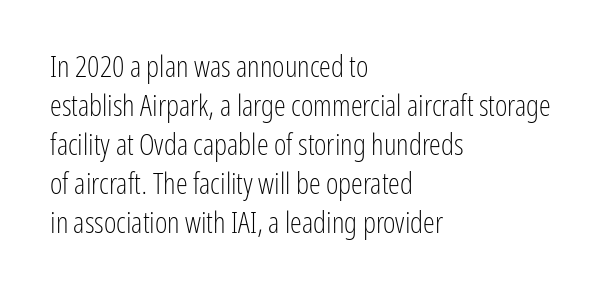
Letters rest on an invisible, unmarked baseline. The lettering stays uniformly vertical, giving the passage a roman look. Regular leading. One-word summary of the alignment: left. The face used here is proportionally spaced, like ordinary book or web type. Letters have the restrained weight of plain body copy at most.
